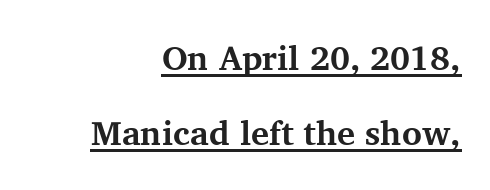
{"serif": "yes", "italic": "no", "bold": "yes", "weight": "bold", "width": "normal", "stroke_contrast": "medium", "x_height": "medium", "monospaced": "no", "underline": "yes", "align": "right", "line_spacing": "loose", "line_spacing_ratio": 2.21, "letter_spacing": "normal", "letter_spacing_em": 0.0, "glyph_px": 34}
